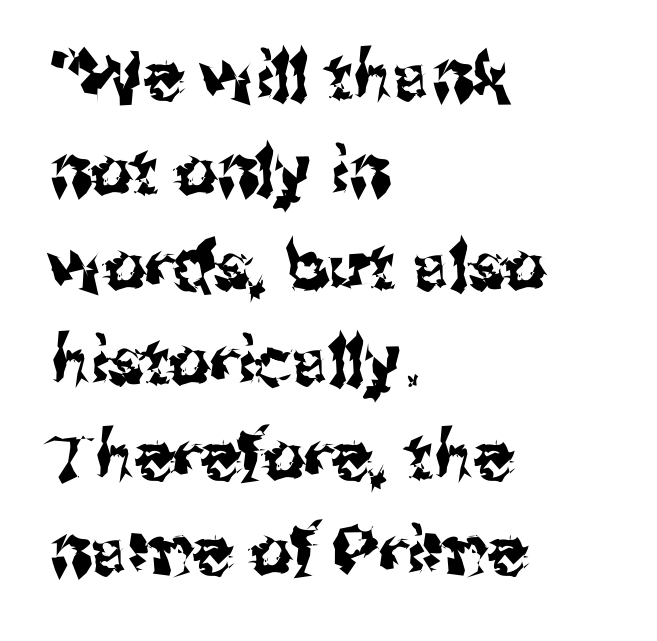
Q: Is the text italic (slanted)? A: No, it is upright.
Q: Is the typeface a serif or a sans-serif typeface? A: Sans-serif.
Q: Is the text underlined? A: No.
Q: How is the paragraph aligned? A: Left-aligned.
Q: Is the spacing between letters normal or unusually wide? A: Normal.
Q: Is the spacing between lines tight, normal or loose? A: Normal.
Q: Width (condensed, normal, or wide)? A: Normal.
Q: Stroke contrast? A: Medium.
Q: x-height? A: Medium.
Q: Monospaced? A: No.
